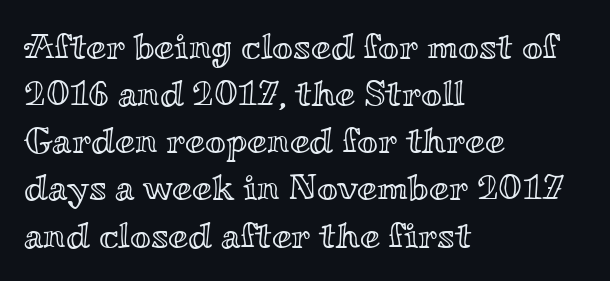
{"italic": "no", "width": "wide", "x_height": "small", "monospaced": "no", "underline": "no", "align": "left", "line_spacing": "normal", "line_spacing_ratio": 1.31, "letter_spacing": "normal", "letter_spacing_em": 0.0, "glyph_px": 36}
